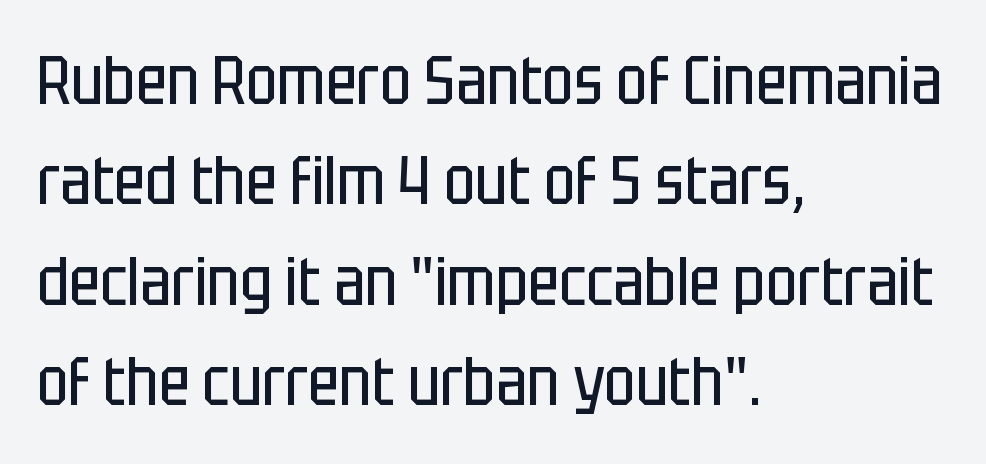
{"serif": "no", "italic": "no", "bold": "no", "weight": "regular", "width": "condensed", "stroke_contrast": "low", "x_height": "large", "monospaced": "no", "underline": "no", "align": "left", "line_spacing": "normal", "line_spacing_ratio": 1.5, "letter_spacing": "normal", "letter_spacing_em": 0.0, "glyph_px": 67}
